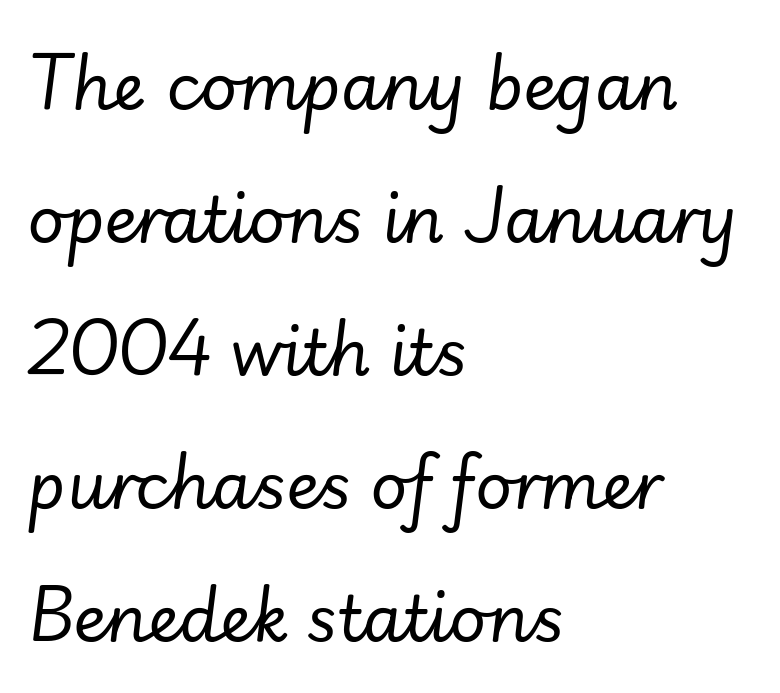
{"italic": "yes", "lean": "right", "slant_degrees": 7, "bold": "no", "weight": "regular", "width": "normal", "stroke_contrast": "low", "x_height": "small", "monospaced": "no", "underline": "no", "align": "left", "line_spacing": "loose", "line_spacing_ratio": 2.08, "letter_spacing": "normal", "letter_spacing_em": 0.0, "glyph_px": 64}
